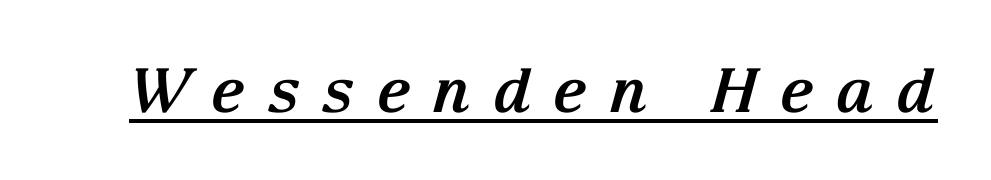
Q: Is the text bold? A: Yes.
Q: Is the text italic (slanted)? A: Yes, it leans right by about 15 degrees.
Q: Is the typeface a serif or a sans-serif typeface? A: Serif.
Q: Is the text underlined? A: Yes.
Q: Is the spacing between letters normal or unusually wide? A: Unusually wide.
Q: Width (condensed, normal, or wide)? A: Normal.
Q: Stroke contrast? A: Medium.
Q: x-height? A: Medium.
Q: Monospaced? A: No.
